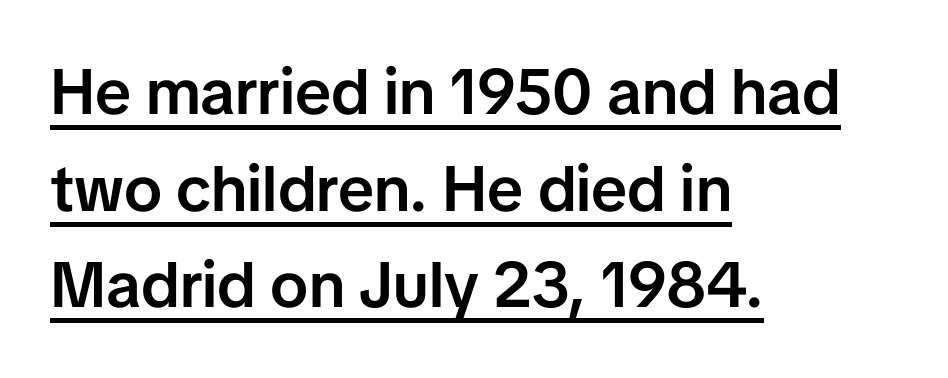
No feet cap the strokes, marking this as sans-serif type. Horizontal alignment here is leftward, the default for most running prose. Honestly, the row spacing looks completely unremarkable. Tall strokes in this sample are plumb rather than angled.
